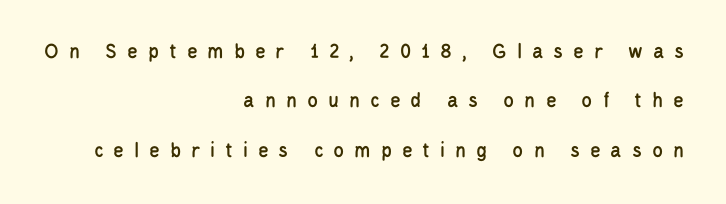
The image shows 22 px text type, upright; set right-aligned, loose line spacing (2.25x), unusually wide letter spacing (+0.45 em), not underlined.
